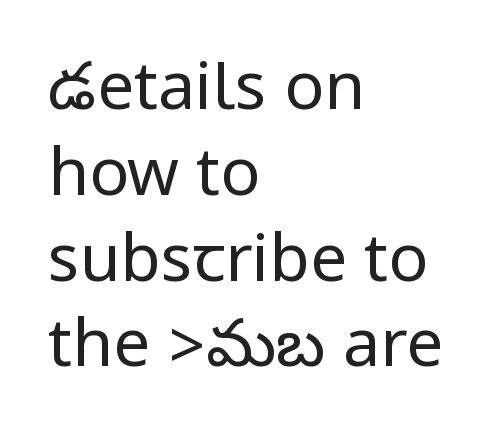
Horizontal alignment here is leftward, the default for most running prose. A roman cut, with each character standing at attention. Weight: not bold — regular or lighter. Whoever set this chose a conventional vertical rhythm. Font category for this specimen: sans-serif. The horizontal fit of the characters is conventional and even.
